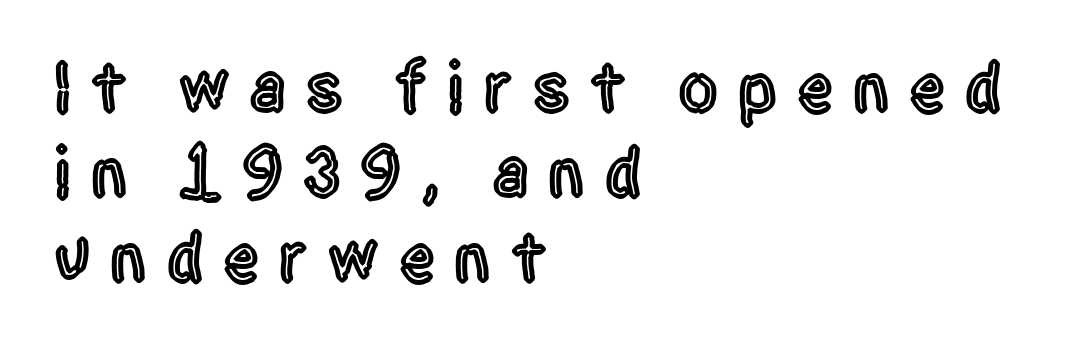
Honestly, the letter spacing is so wide it's the main thing you notice. Note: no serifs on the glyphs. Spacing verdict: proportional, widths tailored to each character. A student would call this left alignment; a typographer would say flush left, rag right. A typesetter would mark this as roman, not italic.
